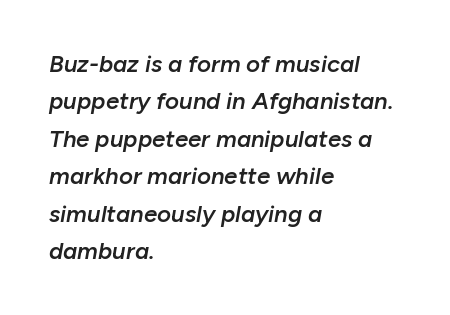
The space beneath each line is pristine and unruled. Observe the lean: these are italic letterforms. Firm but not heavy-handed strokes: this text is semibold. These lines are set flush left with a ragged right edge. If you measured baseline to baseline, you'd find a middling distance. The tracking reads as untouched default to a designer's eye.
